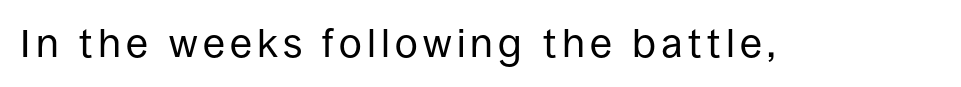
The image shows 40 px regular-weight sans-serif type, upright; set not underlined; low stroke contrast and a large x-height.
